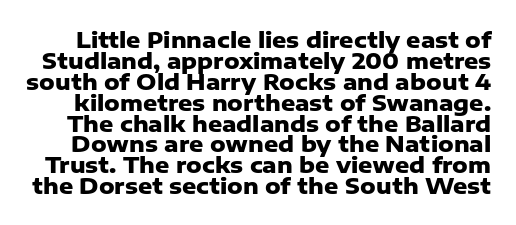
These lines carry a lot of weight — the face is fully bold. Whoever set this chose condensed vertical rhythm over breathing room. Descenders hang freely into open space. Default kerning and tracking; the words read as compact shapes. Italic? Not at all — the glyphs are vertical.
